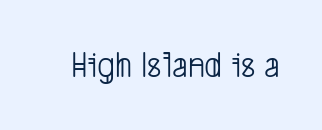
Q: Is the text bold? A: No.
Q: Is the typeface a serif or a sans-serif typeface? A: Sans-serif.
Q: Is the text underlined? A: No.
Q: Is the spacing between letters normal or unusually wide? A: Normal.
Q: Width (condensed, normal, or wide)? A: Condensed.
Q: Stroke contrast? A: Low.
Q: x-height? A: Medium.
Q: Monospaced? A: No.
